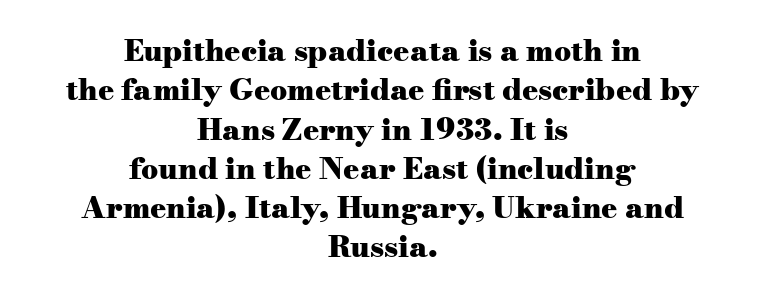
{"serif": "yes", "italic": "no", "bold": "yes", "weight": "heavy", "width": "wide", "stroke_contrast": "medium", "x_height": "small", "monospaced": "no", "underline": "no", "align": "center", "line_spacing": "normal", "line_spacing_ratio": 1.31, "letter_spacing": "normal", "letter_spacing_em": 0.0, "glyph_px": 30}
